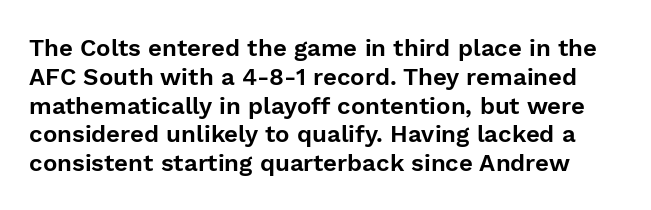
{"italic": "no", "underline": "no", "line_spacing_ratio": 1.2, "letter_spacing": "normal", "letter_spacing_em": 0.0, "glyph_px": 24}
